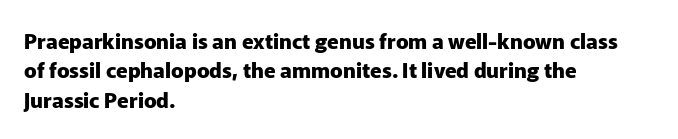
Posture: upright roman. Underlining? Definitely not there. Each line starts at the same left margin while the right side varies. Stroke thickness is high; the sample reads as a true bold. The block of text has a typical density, with ordinary space between rows.
